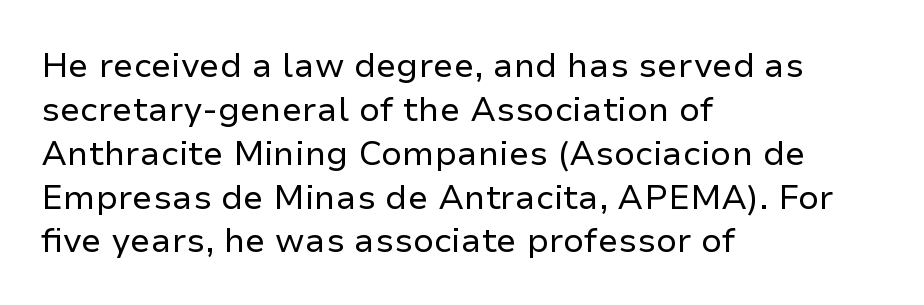
{"serif": "no", "italic": "no", "bold": "no", "weight": "regular", "width": "normal", "stroke_contrast": "low", "x_height": "medium", "monospaced": "no", "underline": "no", "align": "left", "line_spacing": "normal", "line_spacing_ratio": 1.29, "letter_spacing": "normal", "letter_spacing_em": 0.0, "glyph_px": 34}
